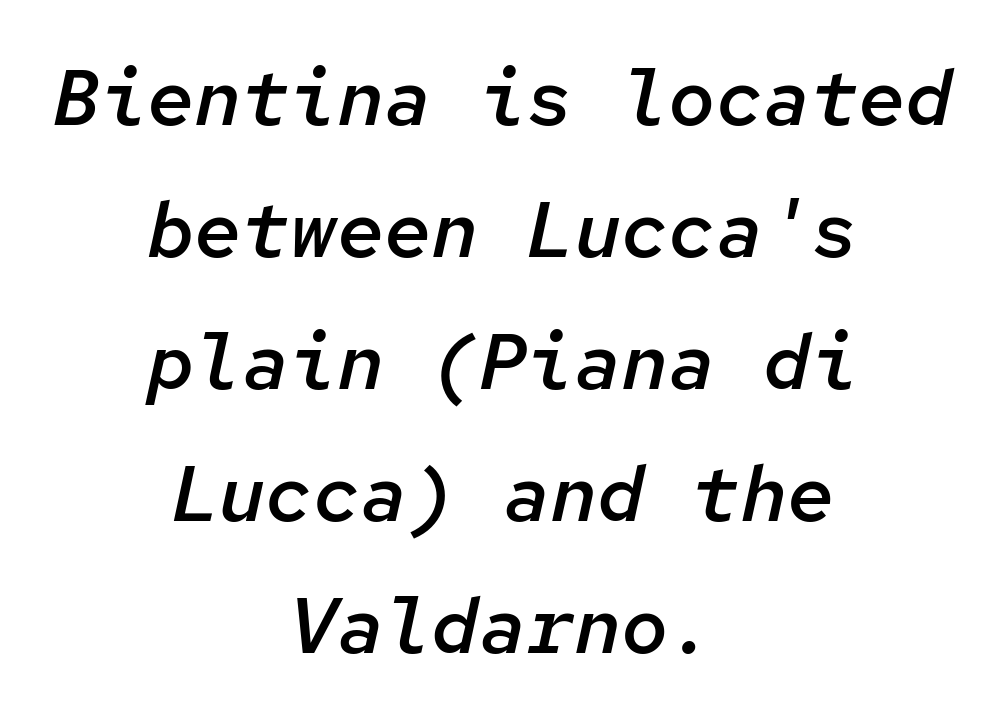
The image shows 79 px semibold type, italic (leaning right), monospaced; set centered, normal line spacing (1.67x), normal letter spacing, not underlined; low stroke contrast and a medium x-height.
